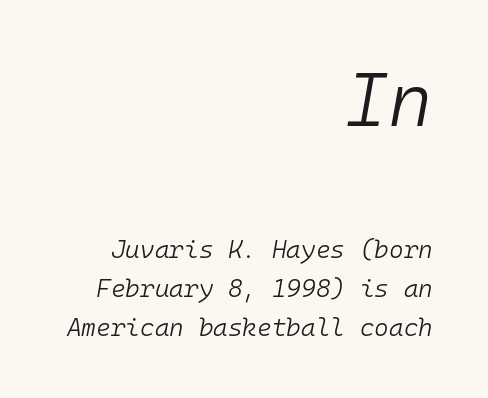
Q: Is the text bold? A: No.
Q: Is the text italic (slanted)? A: Yes, it leans right by about 10 degrees.
Q: Is the text underlined? A: No.
Q: How is the paragraph aligned? A: Right-aligned.
Q: Is the spacing between letters normal or unusually wide? A: Normal.
Q: Is the spacing between lines tight, normal or loose? A: Normal.
Q: Which block of text is set in a larger size, the first (top) or the second (bottom)? A: The first (top) one.
Q: Width (condensed, normal, or wide)? A: Normal.
Q: Stroke contrast? A: Low.
Q: x-height? A: Medium.
Q: Monospaced? A: Yes.
